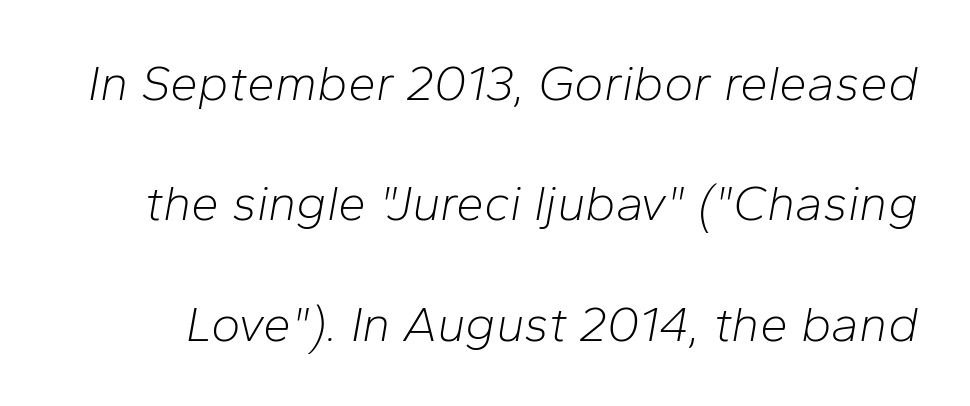
Glyph-to-glyph distance matches everyday printed text. Descender tails drop into unmarked territory. It's the slanting kind of type. Successive baselines arrive slowly, with a big drop between each.
